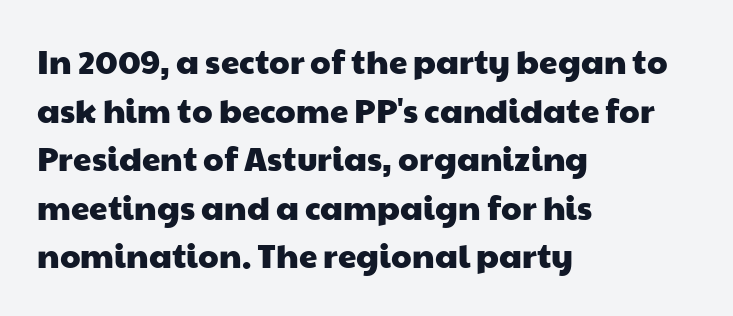
{"serif": "no", "width": "wide", "stroke_contrast": "low", "x_height": "medium", "monospaced": "no", "underline": "no", "align": "left", "line_spacing": "normal", "line_spacing_ratio": 1.47, "letter_spacing": "normal", "letter_spacing_em": 0.0, "glyph_px": 33}
